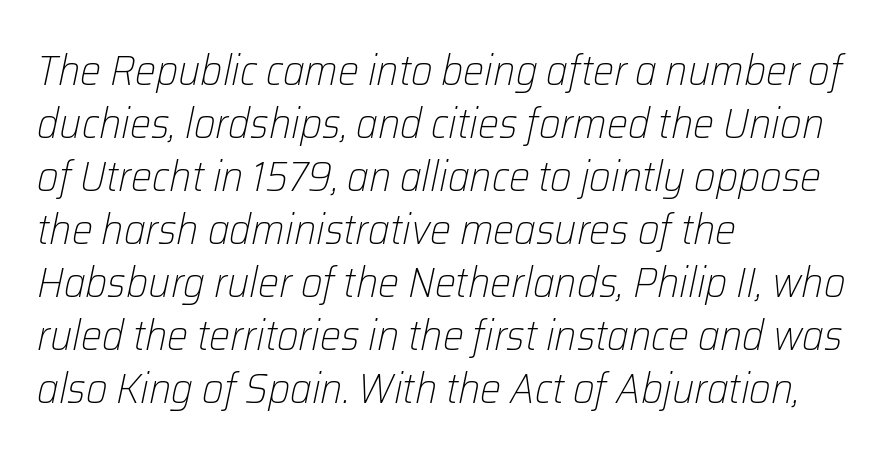
Stroke thickness stays within the range of a standard reading face or lighter. Glance below the letters and you will spot only blank space. The rag falls on the right side of this text block. You can tell it's italic because the verticals aren't actually vertical. Tracking value appears to be zero — textbook default spacing. Is this a fixed-width face? No — the glyphs have proportional, varying widths.
